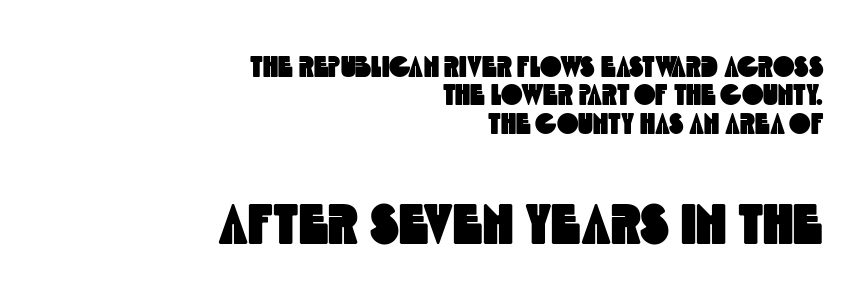
The image shows 58 px condensed sans-serif type; set right-aligned, tight line spacing (0.98x), normal letter spacing, not underlined; the second (bottom) block is 2.0x larger; a large x-height.
